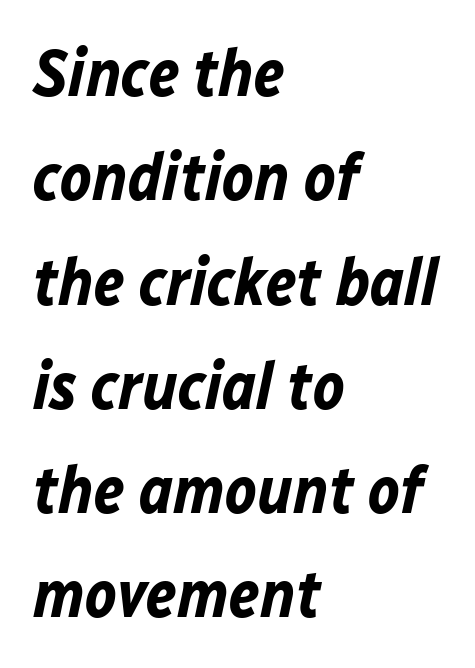
Emphasis-style slanted type is in use. Is there much room between lines? A standard amount, neither cramped nor airy. You could call the tracking neutral — neither tight nor loose. Strokes here are thick enough to call this a true bold. The string is rendered with underlining switched off.
